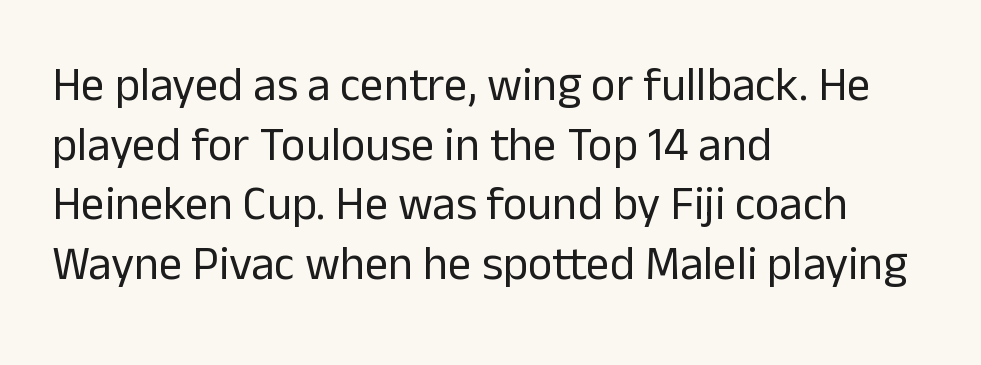
Q: Is the text bold? A: No.
Q: Is the text italic (slanted)? A: No, it is upright.
Q: Is the typeface a serif or a sans-serif typeface? A: Sans-serif.
Q: Is the text underlined? A: No.
Q: How is the paragraph aligned? A: Left-aligned.
Q: Is the spacing between letters normal or unusually wide? A: Normal.
Q: Is the spacing between lines tight, normal or loose? A: Normal.
Q: Width (condensed, normal, or wide)? A: Normal.
Q: Stroke contrast? A: Low.
Q: x-height? A: Medium.
Q: Monospaced? A: No.
